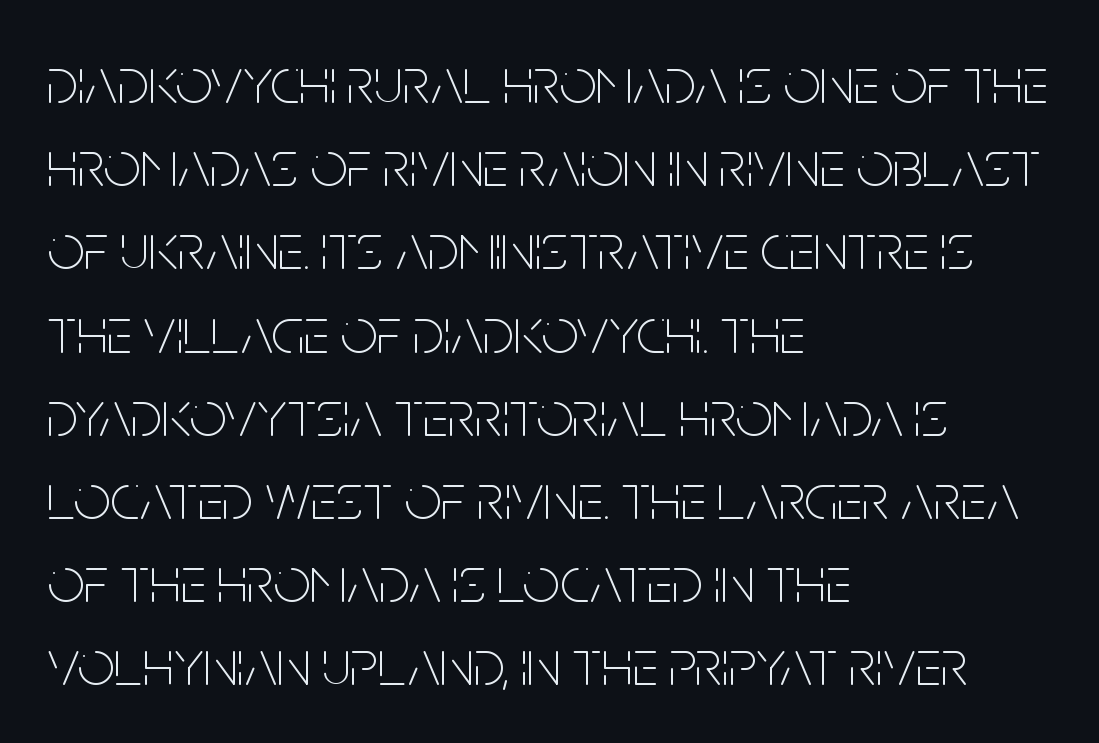
{"serif": "no", "italic": "no", "bold": "no", "weight": "thin", "width": "condensed", "stroke_contrast": "low", "x_height": "large", "monospaced": "no", "underline": "no", "align": "left", "line_spacing": "normal", "line_spacing_ratio": 1.28, "letter_spacing": "normal", "letter_spacing_em": 0.0, "glyph_px": 65}
